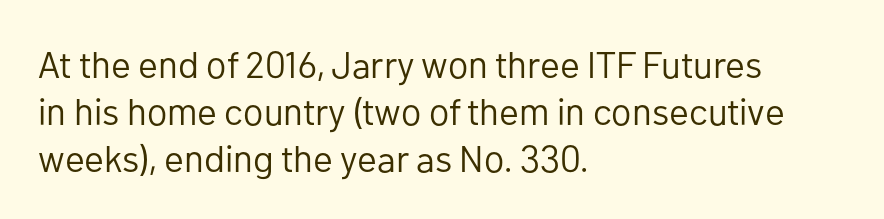
Q: Is the text bold? A: No.
Q: Is the text italic (slanted)? A: No, it is upright.
Q: Is the typeface a serif or a sans-serif typeface? A: Sans-serif.
Q: Is the text underlined? A: No.
Q: How is the paragraph aligned? A: Left-aligned.
Q: Is the spacing between letters normal or unusually wide? A: Normal.
Q: Is the spacing between lines tight, normal or loose? A: Normal.
Q: Width (condensed, normal, or wide)? A: Normal.
Q: Stroke contrast? A: Low.
Q: x-height? A: Medium.
Q: Monospaced? A: No.
